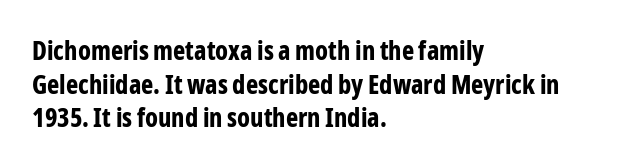
Q: Is the text bold? A: Yes.
Q: Is the text italic (slanted)? A: No, it is upright.
Q: Is the text underlined? A: No.
Q: How is the paragraph aligned? A: Left-aligned.
Q: Is the spacing between letters normal or unusually wide? A: Normal.
Q: Is the spacing between lines tight, normal or loose? A: Normal.
